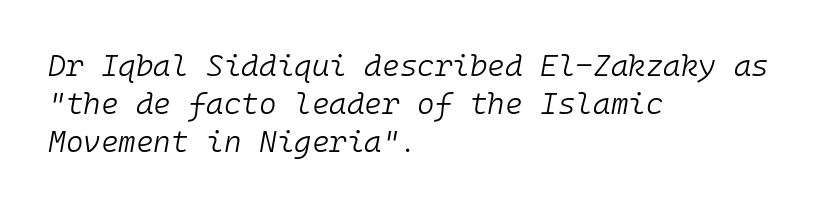
Q: Is the text bold? A: No.
Q: Is the text italic (slanted)? A: Yes, it leans right by about 10 degrees.
Q: Is the text underlined? A: No.
Q: How is the paragraph aligned? A: Left-aligned.
Q: Is the spacing between letters normal or unusually wide? A: Normal.
Q: Is the spacing between lines tight, normal or loose? A: Normal.
Q: Width (condensed, normal, or wide)? A: Normal.
Q: Stroke contrast? A: Low.
Q: x-height? A: Medium.
Q: Monospaced? A: Yes.
